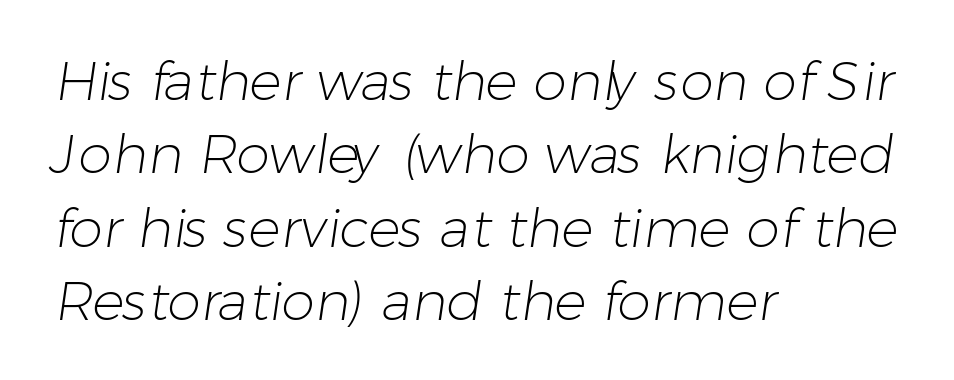
Q: Is the text bold? A: No.
Q: Is the typeface a serif or a sans-serif typeface? A: Sans-serif.
Q: Is the text underlined? A: No.
Q: How is the paragraph aligned? A: Left-aligned.
Q: Is the spacing between letters normal or unusually wide? A: Normal.
Q: Is the spacing between lines tight, normal or loose? A: Normal.
Q: Width (condensed, normal, or wide)? A: Normal.
Q: Stroke contrast? A: Low.
Q: x-height? A: Medium.
Q: Monospaced? A: No.
